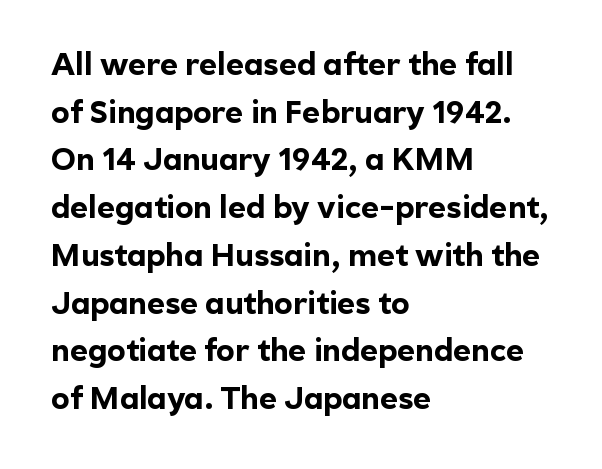
Short note: letters normally spaced. The face used here has the dense, thick strokes of a bold. Vertical strokes here are truly vertical. How would I describe the line gaps? Plain and ordinary.
